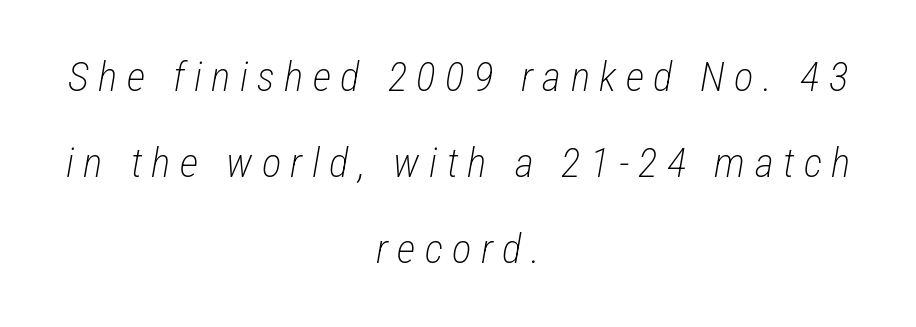
Q: Is the text bold? A: No.
Q: Is the text italic (slanted)? A: Yes, it leans right by about 12 degrees.
Q: Is the text underlined? A: No.
Q: How is the paragraph aligned? A: Centered.
Q: Is the spacing between letters normal or unusually wide? A: Unusually wide.
Q: Is the spacing between lines tight, normal or loose? A: Loose.
Q: Width (condensed, normal, or wide)? A: Condensed.
Q: Stroke contrast? A: Low.
Q: x-height? A: Medium.
Q: Monospaced? A: No.
